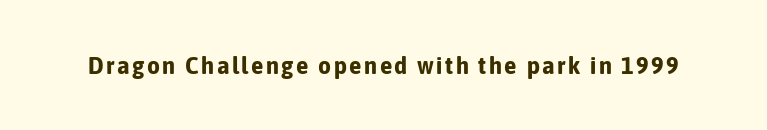
Weight check: bold — yes, fully. Ascenders rise straight up at ninety degrees. The string is rendered with underlining switched off.
